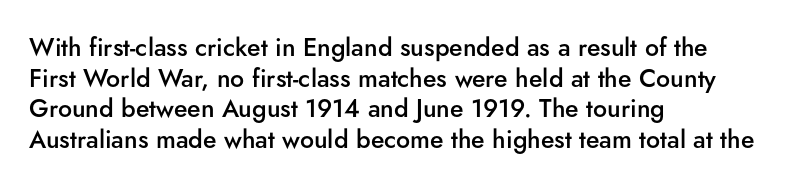
{"italic": "no", "bold": "semi", "underline": "no", "align": "left", "line_spacing_ratio": 1.23, "letter_spacing": "normal", "letter_spacing_em": 0.0, "glyph_px": 25}
